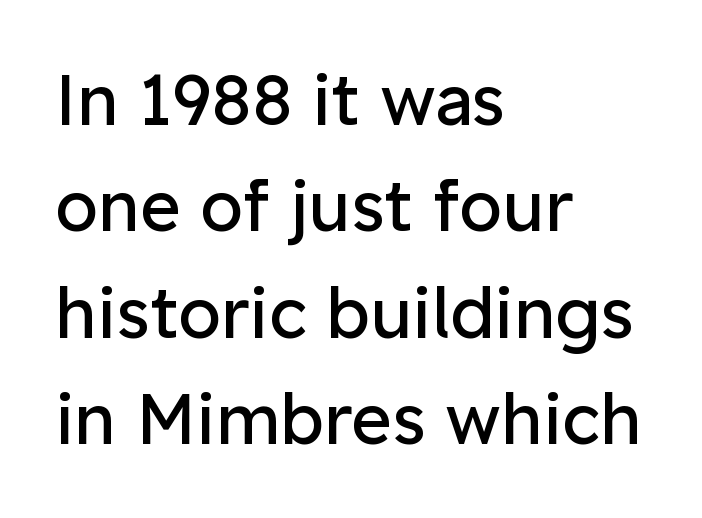
Notice how the passage keeps a crisp vertical edge on the left only. Rows of type keep a routine distance in the vertical direction. There is no visible air inserted between adjacent glyphs. This is not heavy type; no bold has been used. The words here are not underlined.
